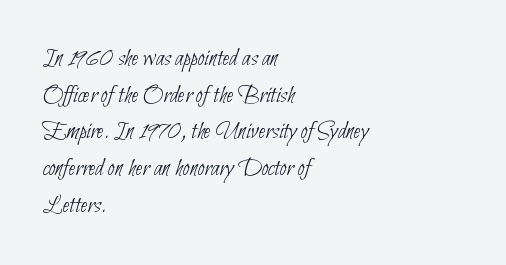
{"bold": "no", "underline": "no", "align": "left", "line_spacing": "normal", "line_spacing_ratio": 1.47, "letter_spacing": "normal", "letter_spacing_em": 0.0, "glyph_px": 25}
